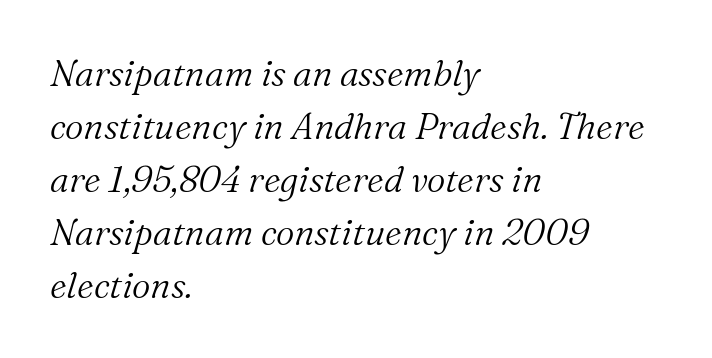
Glyph-to-glyph distance matches everyday printed text. Letters have the restrained weight of plain body copy at most. Spacing verdict: proportional, widths tailored to each character. Compared with typical paragraphs, the rows here are spaced about the same.
